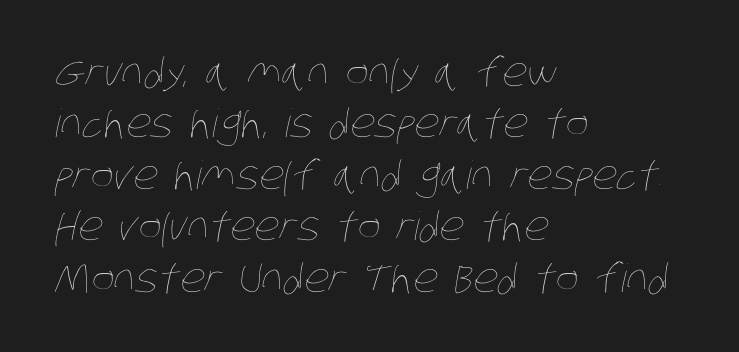
The image shows 39 px thin, condensed type; set left-aligned, normal line spacing (1.32x), normal letter spacing, not underlined; low stroke contrast and a large x-height.
